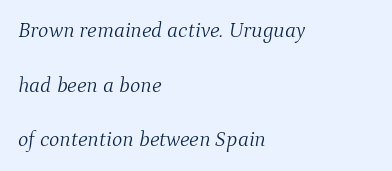
The image shows 22 px text type, italic (leaning right); set left-aligned, loose line spacing (2.48x), normal letter spacing, not underlined.
